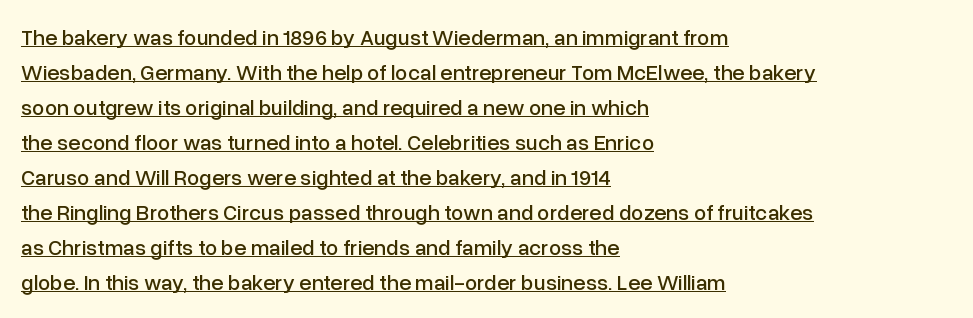
Compared with a centered layout, this one pins lines to the left instead. The space between consecutive lines is moderate. In terms of letterspacing, this is plain default setting. This sample carries an underscore along the baseline area. Does the lettering tilt? It doesn't — this is upright.
